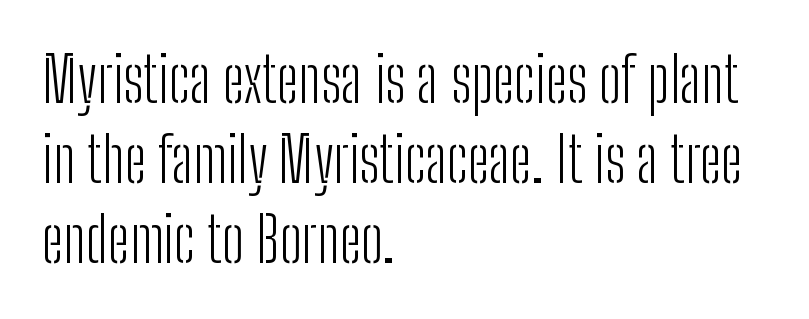
{"serif": "no", "italic": "no", "bold": "no", "weight": "light", "width": "condensed", "stroke_contrast": "low", "x_height": "medium", "monospaced": "no", "underline": "no", "align": "left", "line_spacing": "normal", "line_spacing_ratio": 1.29, "letter_spacing": "normal", "letter_spacing_em": 0.0, "glyph_px": 62}
